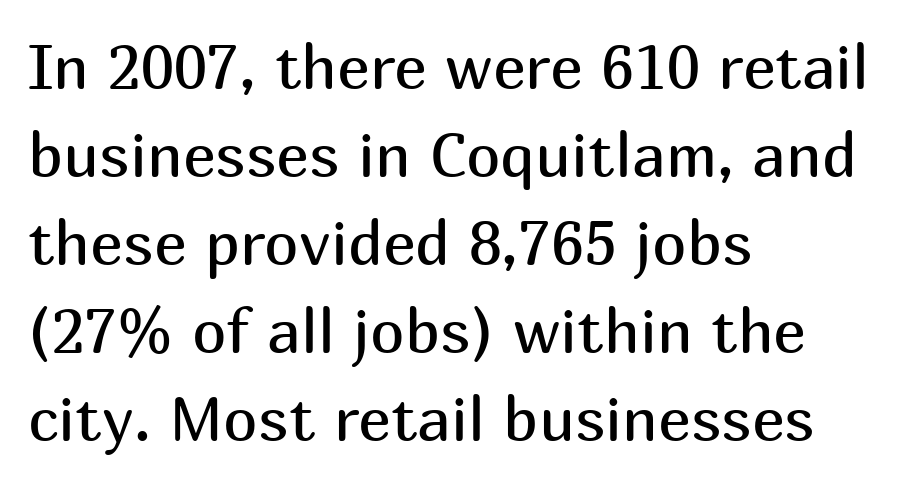
{"serif": "no", "italic": "no", "bold": "no", "weight": "regular", "width": "normal", "stroke_contrast": "medium", "x_height": "medium", "monospaced": "no", "underline": "no", "align": "left", "line_spacing": "normal", "line_spacing_ratio": 1.42, "letter_spacing": "normal", "letter_spacing_em": 0.0, "glyph_px": 62}
